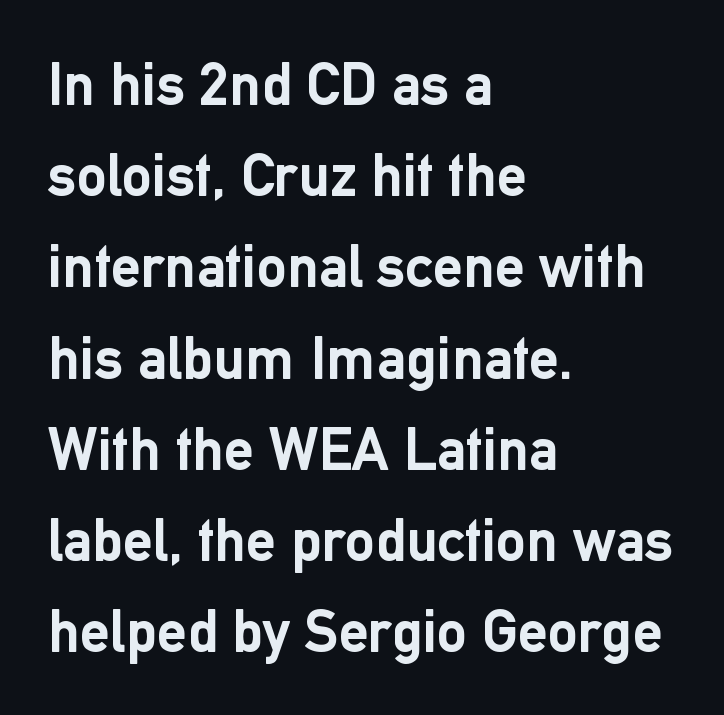
The image shows 60 px semibold sans-serif type, upright; set left-aligned, normal line spacing (1.52x), normal letter spacing, not underlined; low stroke contrast and a medium x-height.
